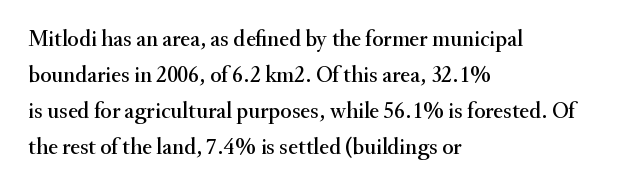
{"italic": "no", "underline": "no", "align": "left", "line_spacing": "normal", "line_spacing_ratio": 1.56, "letter_spacing": "normal", "letter_spacing_em": 0.0, "glyph_px": 23}
